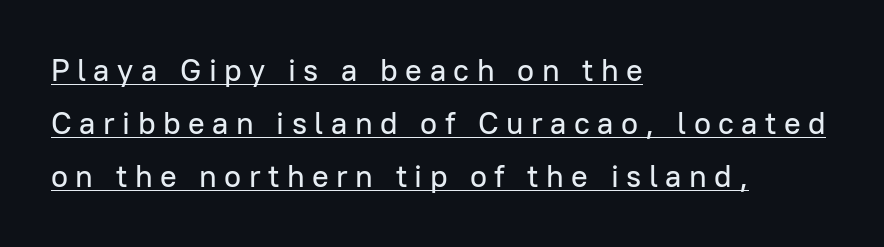
Students, note that the glyphs here are deliberately spaced far apart. Descenders here cross a horizontal rule under the line. Font category for this specimen: sans-serif. The setting favours the left margin, as ordinary paragraphs usually do. The typography opts for an upright posture over an oblique one. Here the designer chose a conventional face with non-uniform glyph widths.
